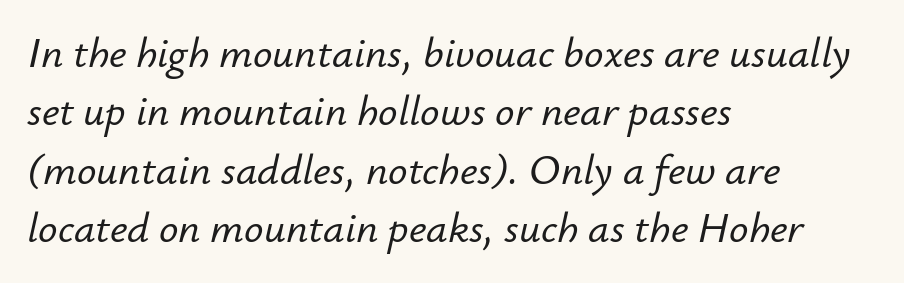
The image shows 43 px text type, italic (leaning right); set left-aligned, normal line spacing (1.36x), normal letter spacing, not underlined; low stroke contrast and a small x-height.
